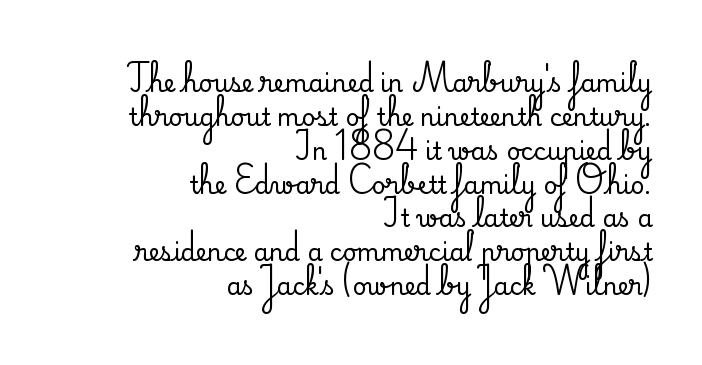
{"italic": "no", "underline": "no", "align": "right", "line_spacing": "normal", "line_spacing_ratio": 1.41, "letter_spacing": "normal", "letter_spacing_em": 0.0, "glyph_px": 24}
